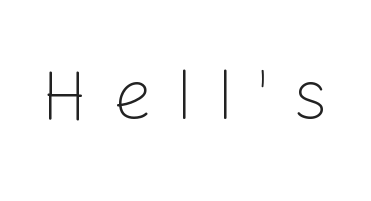
The image shows 71 px light sans-serif type, upright; set unusually wide letter spacing (+0.33 em), not underlined; low stroke contrast and a medium x-height.
